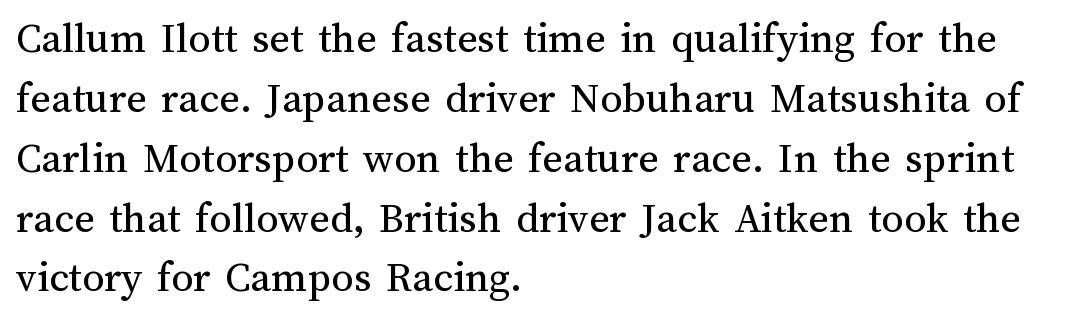
Q: Is the text bold? A: No.
Q: Is the text italic (slanted)? A: No, it is upright.
Q: Is the text underlined? A: No.
Q: How is the paragraph aligned? A: Left-aligned.
Q: Is the spacing between letters normal or unusually wide? A: Normal.
Q: Is the spacing between lines tight, normal or loose? A: Normal.
Q: Width (condensed, normal, or wide)? A: Normal.
Q: Stroke contrast? A: Medium.
Q: x-height? A: Medium.
Q: Monospaced? A: No.
